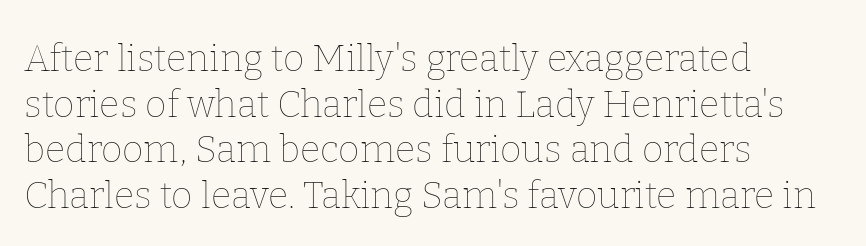
On a weight scale, this lands at 450 or below. Spacing between characters is what you'd get straight out of the box. Each letter keeps its own natural width here, so spacing adapts to shape. Words float on clear page, feet unadorned.
